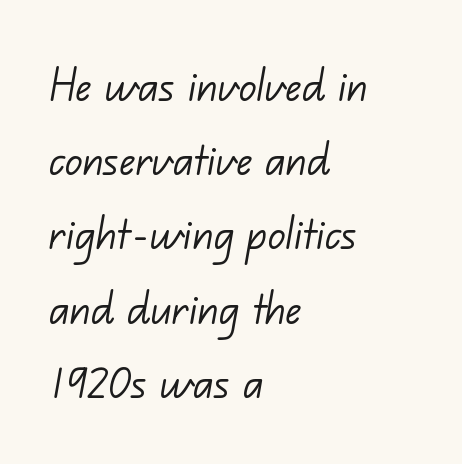
The image shows 53 px light sans-serif type; set left-aligned, normal line spacing (1.4x), normal letter spacing, not underlined; low stroke contrast and a small x-height.
